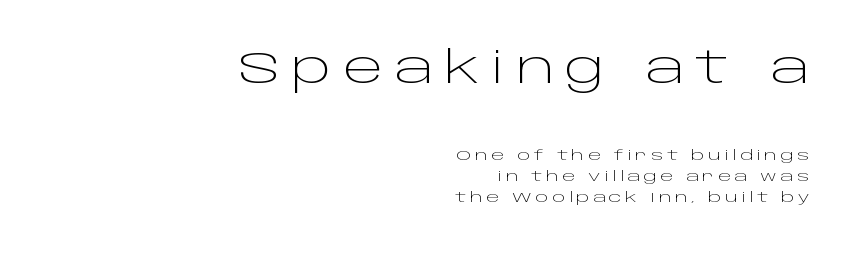
Q: Is the text bold? A: No.
Q: Is the text italic (slanted)? A: No, it is upright.
Q: Is the typeface a serif or a sans-serif typeface? A: Sans-serif.
Q: Is the text underlined? A: No.
Q: How is the paragraph aligned? A: Right-aligned.
Q: Is the spacing between letters normal or unusually wide? A: Unusually wide.
Q: Is the spacing between lines tight, normal or loose? A: Normal.
Q: Which block of text is set in a larger size, the first (top) or the second (bottom)? A: The first (top) one.
Q: Width (condensed, normal, or wide)? A: Wide.
Q: Stroke contrast? A: Low.
Q: x-height? A: Large.
Q: Monospaced? A: No.
